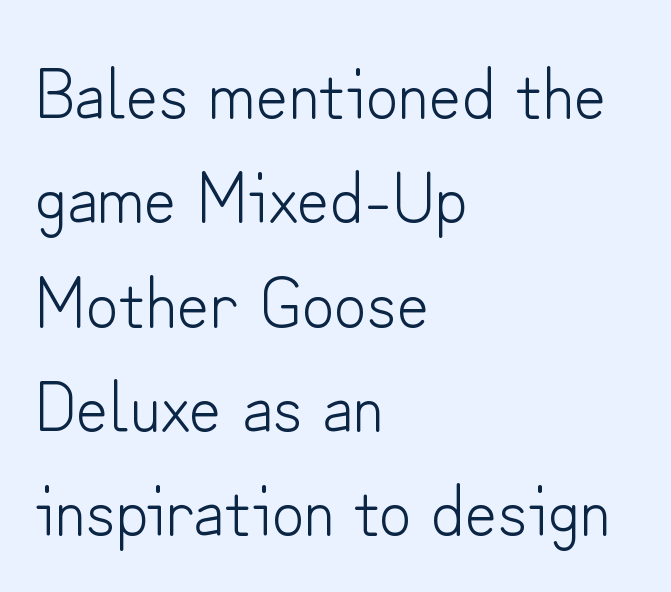
Q: Is the text bold? A: No.
Q: Is the text italic (slanted)? A: No, it is upright.
Q: Is the typeface a serif or a sans-serif typeface? A: Sans-serif.
Q: Is the text underlined? A: No.
Q: How is the paragraph aligned? A: Left-aligned.
Q: Is the spacing between letters normal or unusually wide? A: Normal.
Q: Is the spacing between lines tight, normal or loose? A: Normal.
Q: Width (condensed, normal, or wide)? A: Normal.
Q: Stroke contrast? A: Low.
Q: x-height? A: Small.
Q: Monospaced? A: No.
